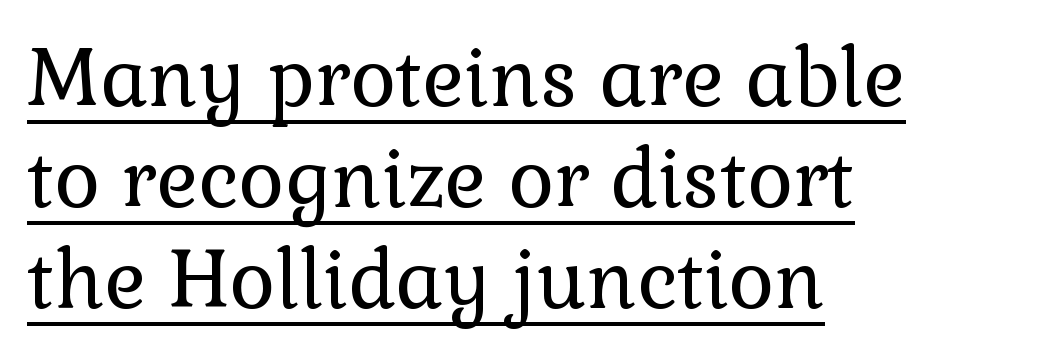
{"serif": "yes", "italic": "no", "bold": "no", "weight": "regular", "width": "normal", "x_height": "medium", "monospaced": "no", "underline": "yes", "align": "left", "line_spacing": "normal", "line_spacing_ratio": 1.28, "letter_spacing": "normal", "letter_spacing_em": 0.0, "glyph_px": 79}
